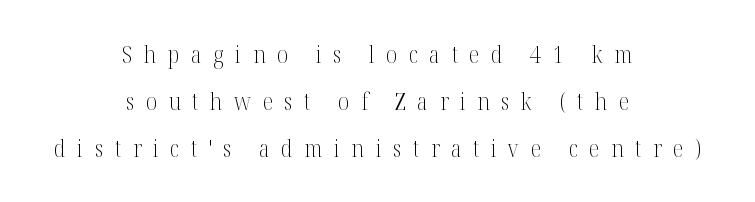
The image shows 24 px text type, upright; set centered, loose line spacing (1.95x), unusually wide letter spacing (+0.48 em), not underlined.
